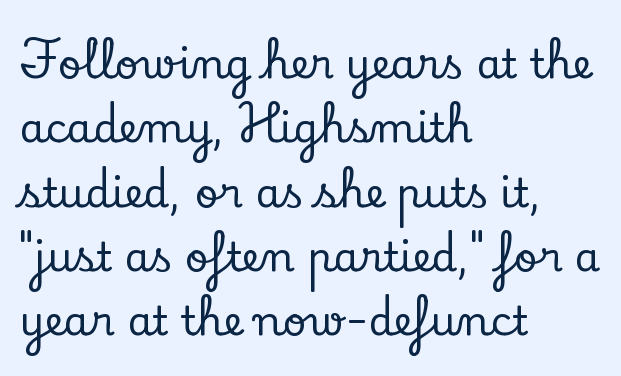
{"serif": "yes", "italic": "no", "width": "normal", "stroke_contrast": "low", "x_height": "small", "monospaced": "no", "underline": "no", "align": "left", "line_spacing": "normal", "line_spacing_ratio": 1.57, "letter_spacing": "normal", "letter_spacing_em": 0.0, "glyph_px": 41}
